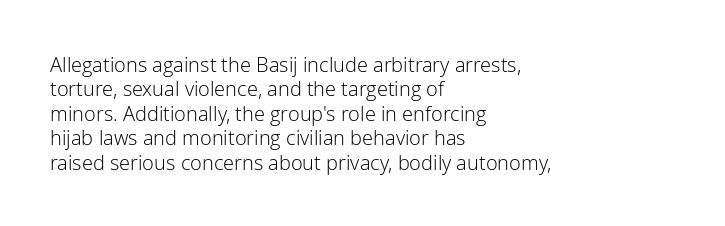
{"italic": "no", "bold": "no", "underline": "no", "align": "left", "line_spacing_ratio": 1.22, "letter_spacing": "normal", "letter_spacing_em": 0.0, "glyph_px": 20}
